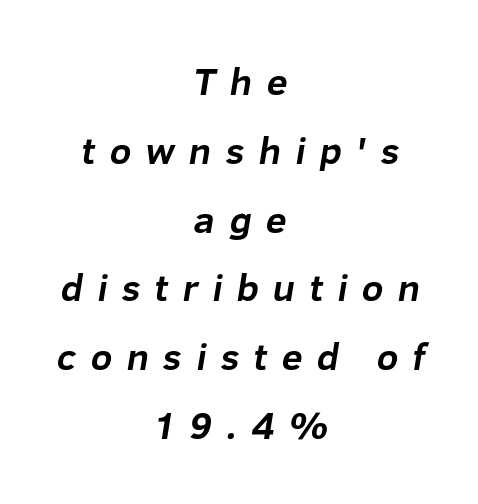
Q: Is the text bold? A: Yes.
Q: Is the typeface a serif or a sans-serif typeface? A: Sans-serif.
Q: Is the text underlined? A: No.
Q: How is the paragraph aligned? A: Centered.
Q: Is the spacing between letters normal or unusually wide? A: Unusually wide.
Q: Width (condensed, normal, or wide)? A: Normal.
Q: Stroke contrast? A: Low.
Q: x-height? A: Medium.
Q: Monospaced? A: No.
